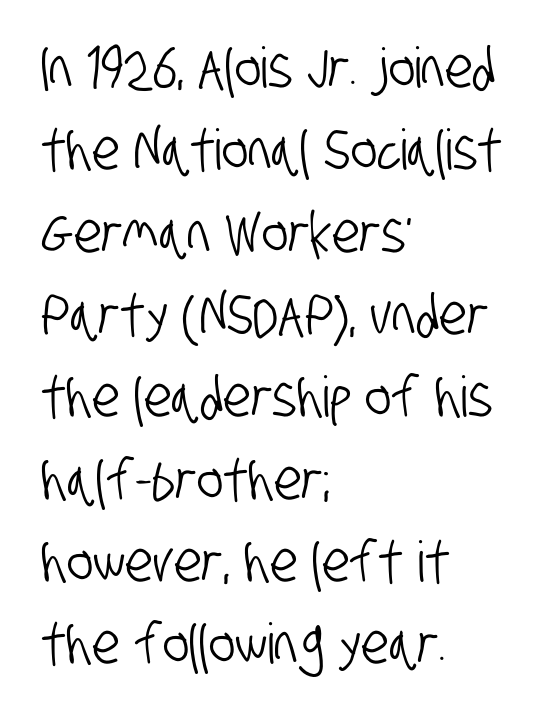
A typesetter would call this proportional, since set widths differ per character. The rendering shows plain stroke endings on the letterforms — a sans-serif design. Glance below the letters and you will spot only blank space. Notice how the passage keeps a crisp vertical edge on the left only. The type is set solid horizontally, with unmodified tracking.
